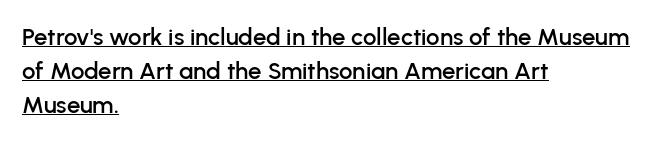
Q: Is the text italic (slanted)? A: No, it is upright.
Q: Is the text underlined? A: Yes.
Q: How is the paragraph aligned? A: Left-aligned.
Q: Is the spacing between letters normal or unusually wide? A: Normal.
Q: Is the spacing between lines tight, normal or loose? A: Normal.
